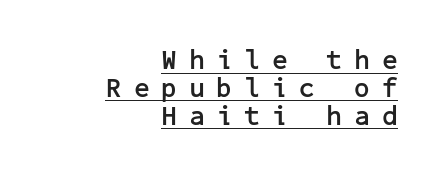
Q: Is the text bold? A: Yes.
Q: Is the text italic (slanted)? A: No, it is upright.
Q: Is the text underlined? A: Yes.
Q: How is the paragraph aligned? A: Right-aligned.
Q: Is the spacing between letters normal or unusually wide? A: Unusually wide.
Q: Is the spacing between lines tight, normal or loose? A: Tight.
